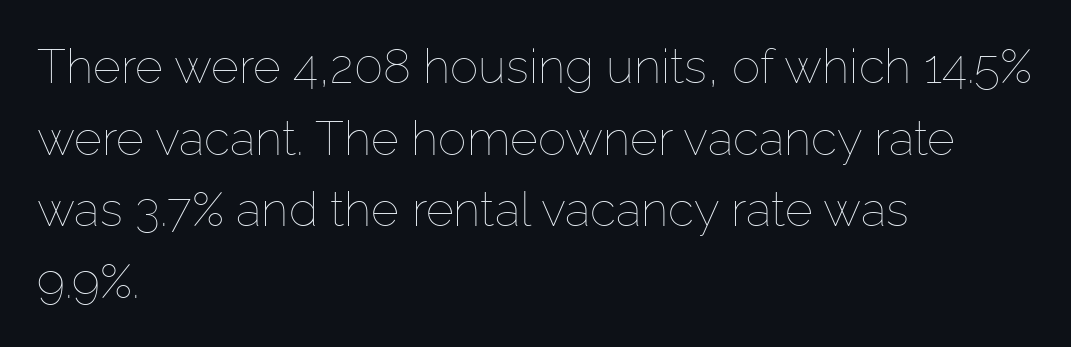
{"italic": "no", "bold": "no", "weight": "thin", "width": "normal", "stroke_contrast": "low", "x_height": "medium", "monospaced": "no", "underline": "no", "align": "left", "line_spacing": "normal", "line_spacing_ratio": 1.49, "letter_spacing": "normal", "letter_spacing_em": 0.0, "glyph_px": 48}
